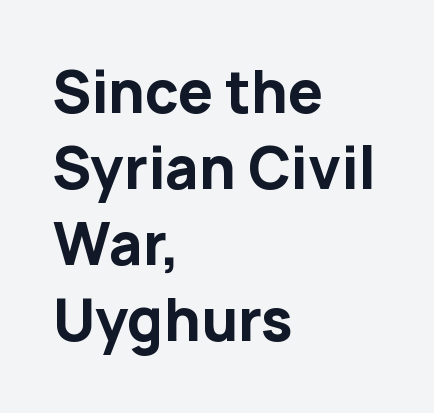
Q: Is the text bold? A: Yes.
Q: Is the text italic (slanted)? A: No, it is upright.
Q: Is the typeface a serif or a sans-serif typeface? A: Sans-serif.
Q: Is the text underlined? A: No.
Q: How is the paragraph aligned? A: Left-aligned.
Q: Is the spacing between letters normal or unusually wide? A: Normal.
Q: Is the spacing between lines tight, normal or loose? A: Normal.
Q: Width (condensed, normal, or wide)? A: Normal.
Q: Stroke contrast? A: Low.
Q: x-height? A: Medium.
Q: Monospaced? A: No.
